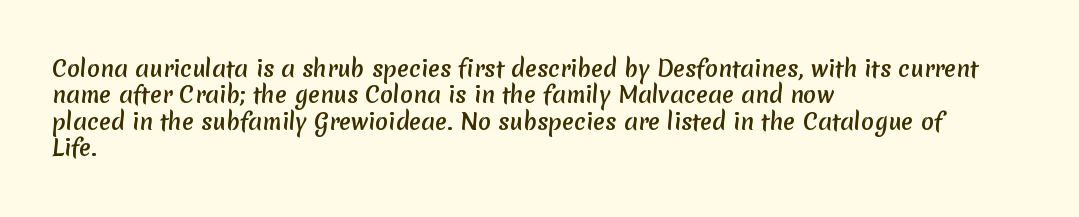
{"bold": "yes", "underline": "no", "align": "left", "line_spacing_ratio": 1.2, "letter_spacing": "normal", "letter_spacing_em": 0.0, "glyph_px": 22}
